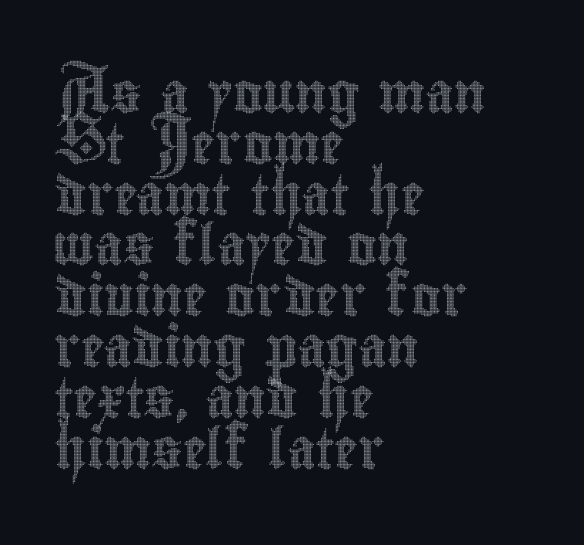
{"italic": "no", "width": "condensed", "x_height": "small", "monospaced": "no", "underline": "no", "align": "left", "line_spacing": "normal", "line_spacing_ratio": 1.27, "letter_spacing": "normal", "letter_spacing_em": 0.0, "glyph_px": 40}
